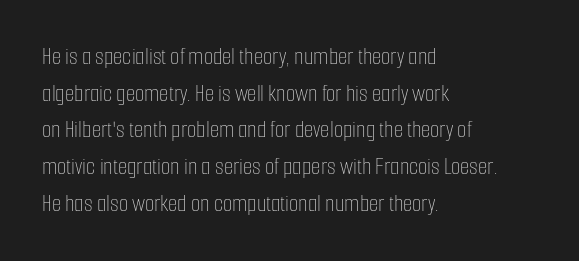
The image shows 24 px text type, upright; set left-aligned, normal line spacing (1.53x), normal letter spacing, not underlined.
